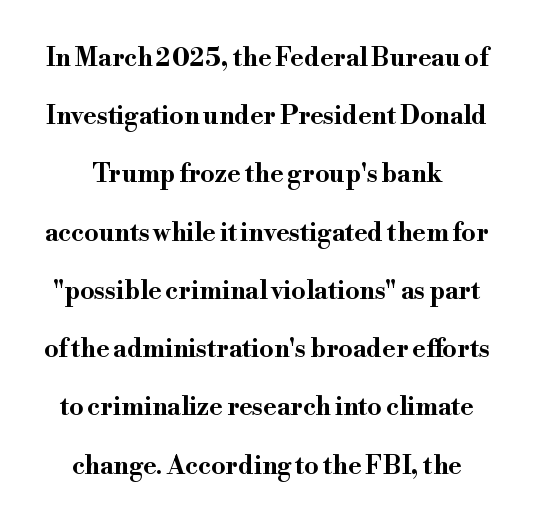
Q: Is the text bold? A: Yes.
Q: Is the text italic (slanted)? A: No, it is upright.
Q: Is the text underlined? A: No.
Q: Is the spacing between letters normal or unusually wide? A: Normal.
Q: Is the spacing between lines tight, normal or loose? A: Loose.
